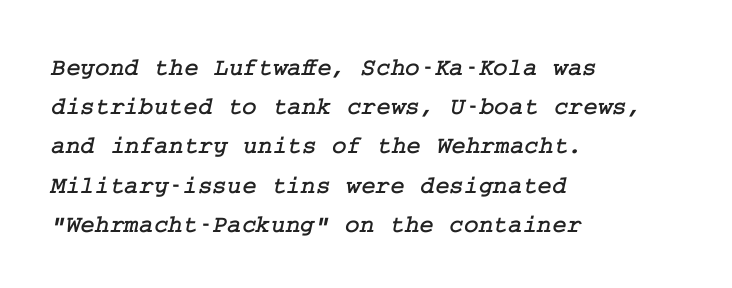
Q: Is the text underlined? A: No.
Q: How is the paragraph aligned? A: Left-aligned.
Q: Is the spacing between letters normal or unusually wide? A: Normal.
Q: Is the spacing between lines tight, normal or loose? A: Normal.
